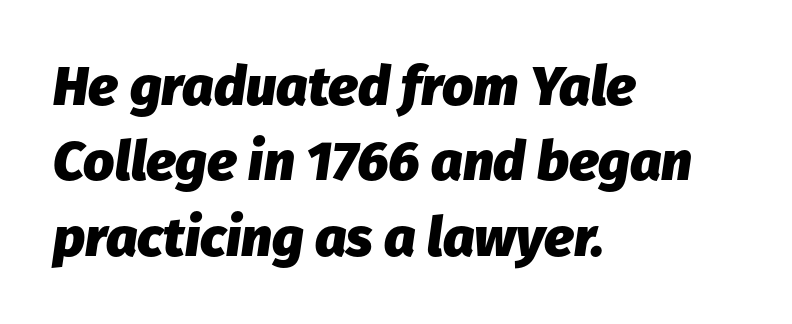
Q: Is the text bold? A: Yes.
Q: Is the text italic (slanted)? A: Yes, it leans right by about 8 degrees.
Q: Is the text underlined? A: No.
Q: How is the paragraph aligned? A: Left-aligned.
Q: Is the spacing between letters normal or unusually wide? A: Normal.
Q: Is the spacing between lines tight, normal or loose? A: Normal.
Q: Width (condensed, normal, or wide)? A: Normal.
Q: Stroke contrast? A: Low.
Q: x-height? A: Medium.
Q: Monospaced? A: No.
